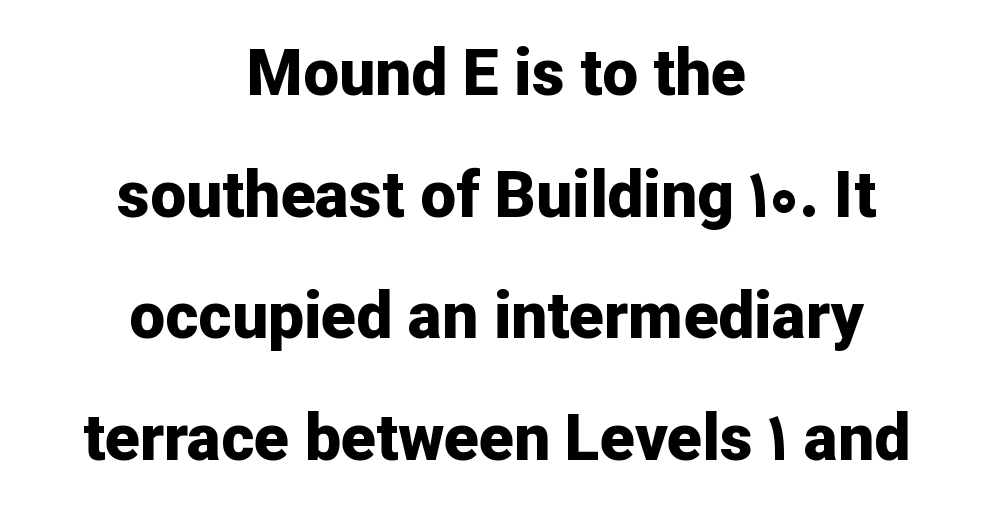
The image shows 64 px bold sans-serif type, upright; set centered, loose line spacing (1.9x), normal letter spacing, not underlined; low stroke contrast and a medium x-height.
